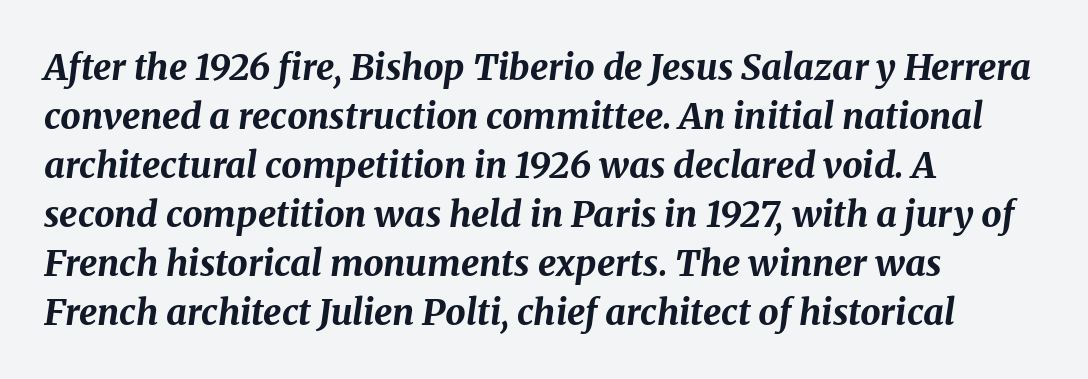
The specimen omits any rule beneath the text block's lines. Line starts are locked; line ends wander. How would I describe the line gaps? Plain and ordinary. Letter spacing: default. In terms of posture, this sample is oblique.
